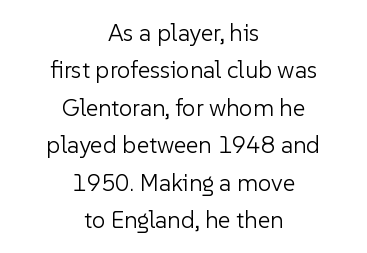
The image shows 24 px text type, upright; set centered, normal line spacing (1.56x), normal letter spacing, not underlined.
